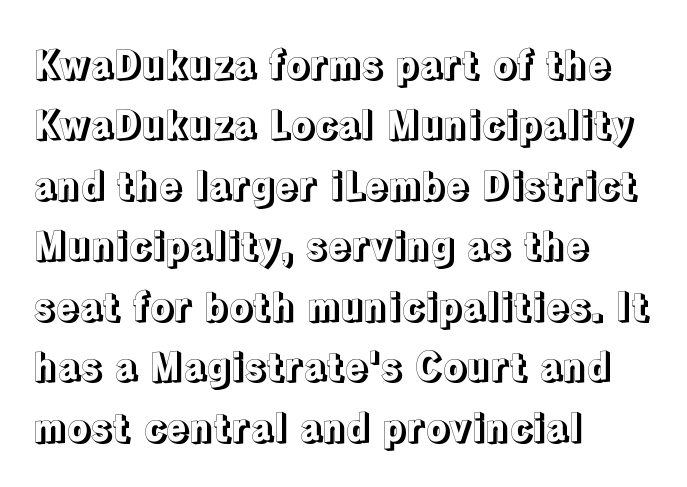
The image shows 38 px text type, upright; set left-aligned, normal line spacing (1.59x), normal letter spacing, not underlined; a medium x-height.
